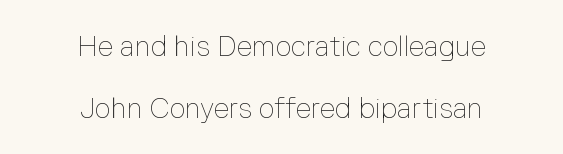
{"italic": "no", "bold": "no", "weight": "thin", "width": "normal", "stroke_contrast": "low", "x_height": "medium", "monospaced": "no", "underline": "no", "align": "center", "line_spacing": "loose", "line_spacing_ratio": 2.21, "letter_spacing": "normal", "letter_spacing_em": 0.0, "glyph_px": 28}
